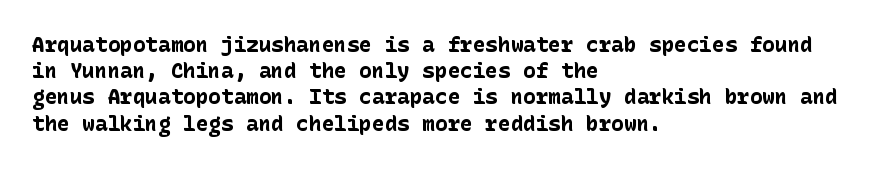
{"italic": "no", "bold": "yes", "underline": "no", "align": "left", "line_spacing": "normal", "line_spacing_ratio": 1.25, "letter_spacing": "normal", "letter_spacing_em": 0.0, "glyph_px": 21}
